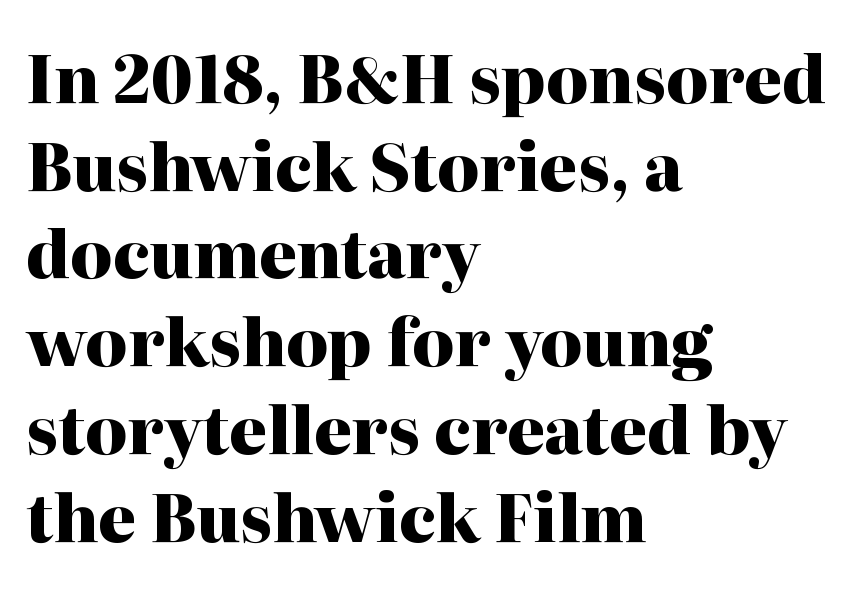
The image shows 65 px heavy serif type, upright; set left-aligned, normal line spacing (1.35x), normal letter spacing, not underlined; high stroke contrast and a medium x-height.
